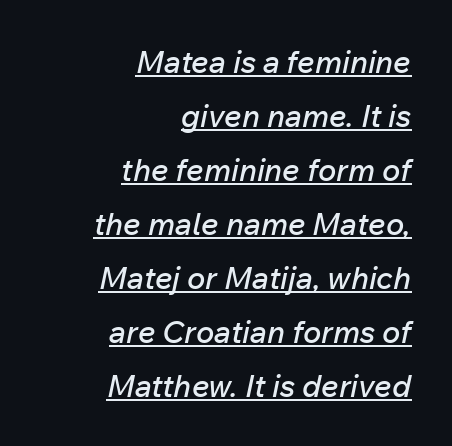
{"italic": "yes", "lean": "right", "slant_degrees": 12, "width": "normal", "stroke_contrast": "low", "x_height": "medium", "monospaced": "no", "underline": "yes", "align": "right", "line_spacing_ratio": 1.74, "letter_spacing": "normal", "letter_spacing_em": 0.0, "glyph_px": 31}
